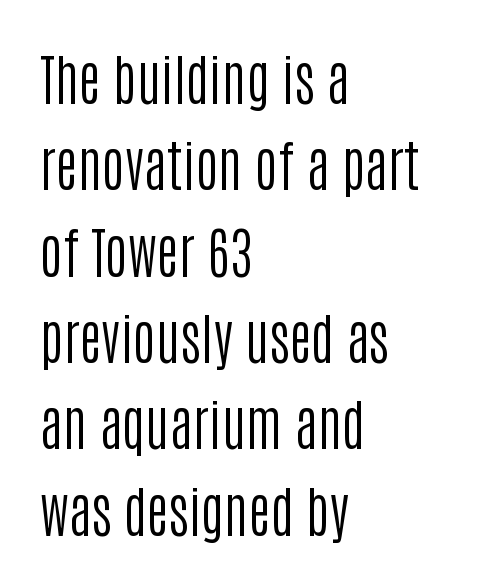
The image shows 55 px regular-weight, condensed sans-serif type, upright; set left-aligned, normal line spacing (1.57x), normal letter spacing, not underlined; low stroke contrast and a large x-height.
